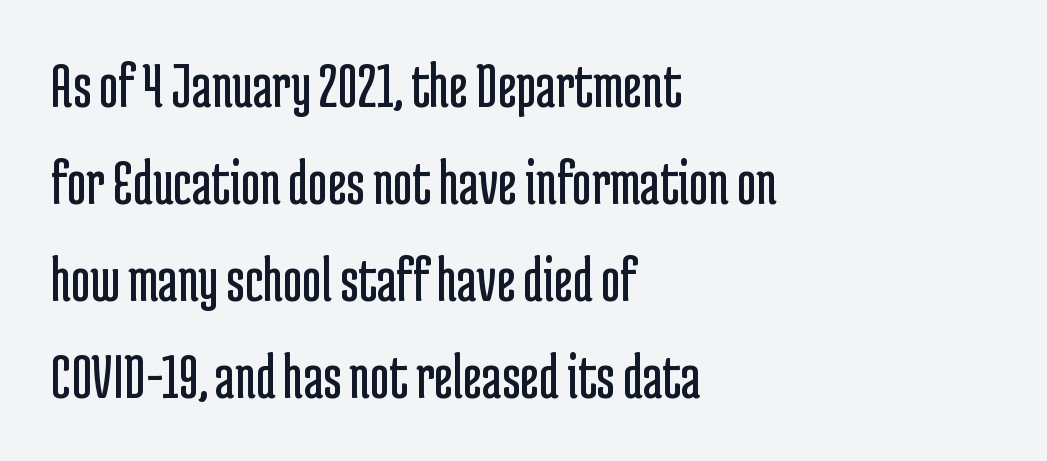
Are there feet on the stems? There aren't — it's a sans. Style check: upright. The rows are spaced the way most documents space them. Each row of text sits above clean, open space. A typesetter would call this proportional, since set widths differ per character.
